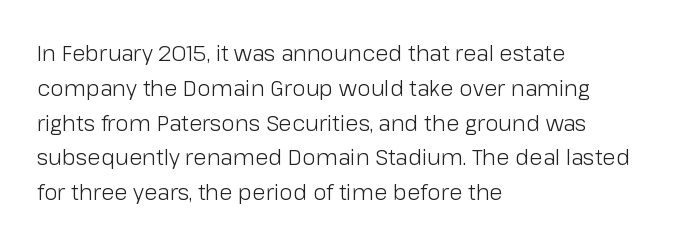
Q: Is the text bold? A: No.
Q: Is the text italic (slanted)? A: No, it is upright.
Q: Is the text underlined? A: No.
Q: How is the paragraph aligned? A: Left-aligned.
Q: Is the spacing between letters normal or unusually wide? A: Normal.
Q: Is the spacing between lines tight, normal or loose? A: Normal.
